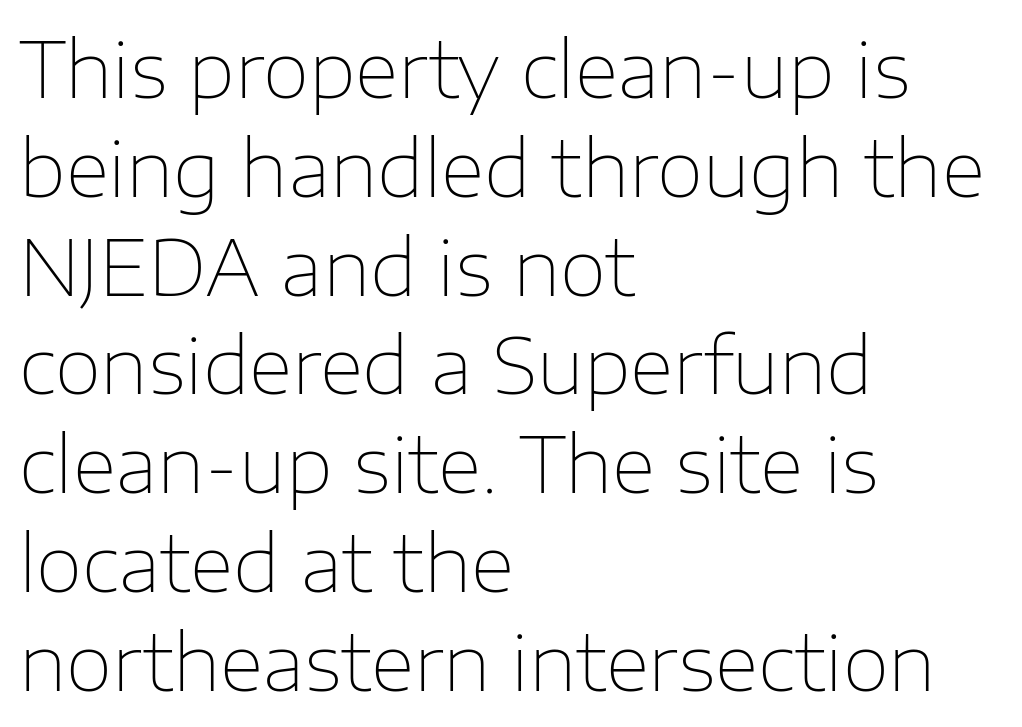
{"serif": "no", "italic": "no", "bold": "no", "weight": "thin", "width": "normal", "stroke_contrast": "low", "x_height": "medium", "monospaced": "no", "underline": "no", "align": "left", "line_spacing": "normal", "line_spacing_ratio": 1.3, "letter_spacing": "normal", "letter_spacing_em": 0.0, "glyph_px": 76}
